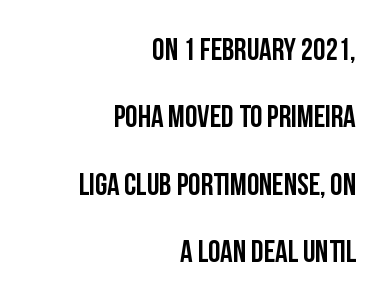
The image shows 31 px semibold, condensed sans-serif type, upright; set right-aligned, loose line spacing (2.17x), normal letter spacing, not underlined; low stroke contrast and a large x-height.
